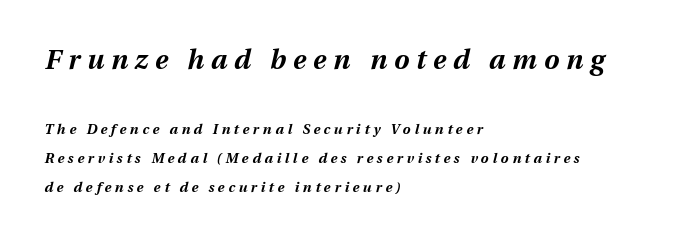
The image shows 27 px bold type, italic (leaning right); set left-aligned, loose line spacing (2.06x), unusually wide letter spacing (+0.26 em), not underlined; the first (top) block is 1.93x larger.
